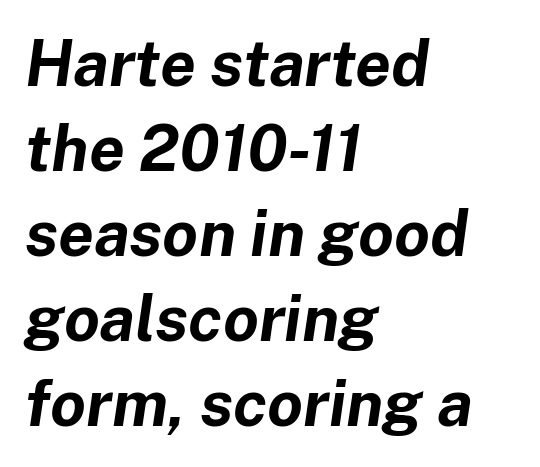
The image shows 64 px bold type, italic (leaning right); set left-aligned, normal line spacing (1.33x), normal letter spacing, not underlined; low stroke contrast and a medium x-height.
